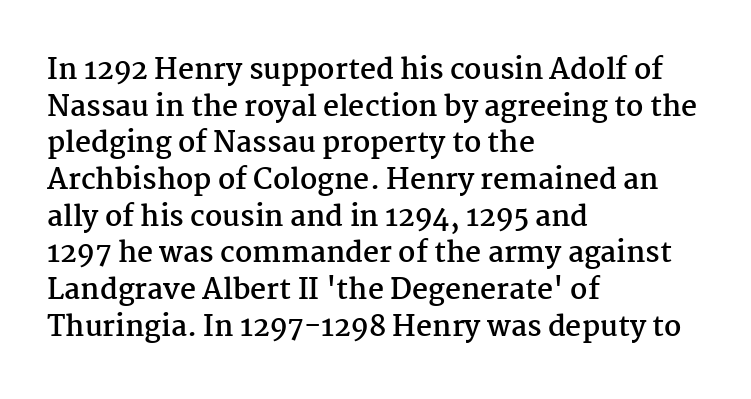
The image shows 28 px semibold serif type, upright; set left-aligned, normal line spacing (1.31x), normal letter spacing, not underlined; medium stroke contrast and a medium x-height.
